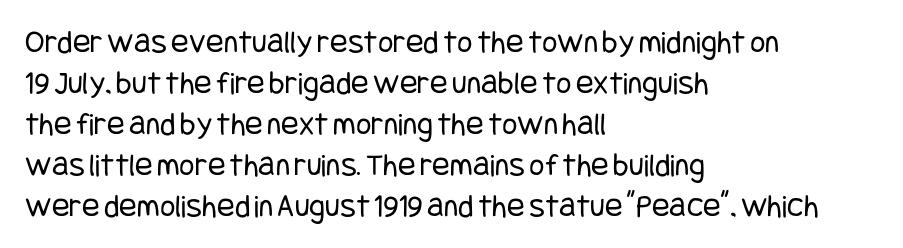
{"serif": "no", "italic": "no", "bold": "no", "weight": "regular", "width": "condensed", "stroke_contrast": "low", "x_height": "large", "underline": "no", "align": "left", "line_spacing_ratio": 1.24, "letter_spacing": "normal", "letter_spacing_em": 0.0, "glyph_px": 33}
